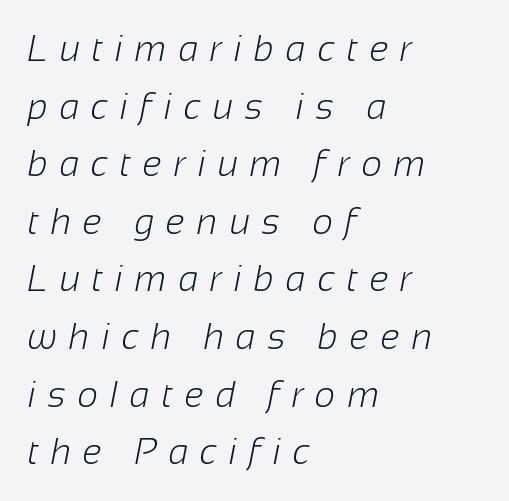
Q: Is the text bold? A: No.
Q: Is the typeface a serif or a sans-serif typeface? A: Sans-serif.
Q: Is the text underlined? A: No.
Q: How is the paragraph aligned? A: Left-aligned.
Q: Is the spacing between letters normal or unusually wide? A: Unusually wide.
Q: Is the spacing between lines tight, normal or loose? A: Normal.
Q: Width (condensed, normal, or wide)? A: Normal.
Q: Stroke contrast? A: Low.
Q: x-height? A: Medium.
Q: Monospaced? A: No.
